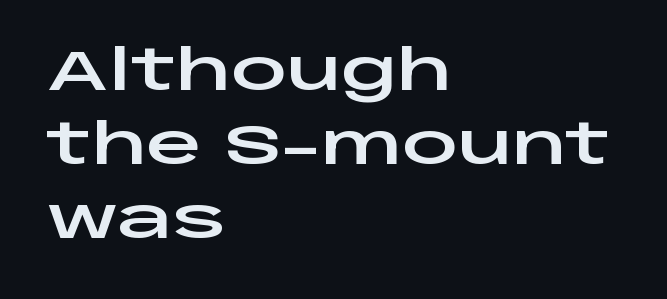
The image shows 55 px wide sans-serif type, upright; set left-aligned, normal line spacing (1.35x), normal letter spacing, not underlined; low stroke contrast and a large x-height.
